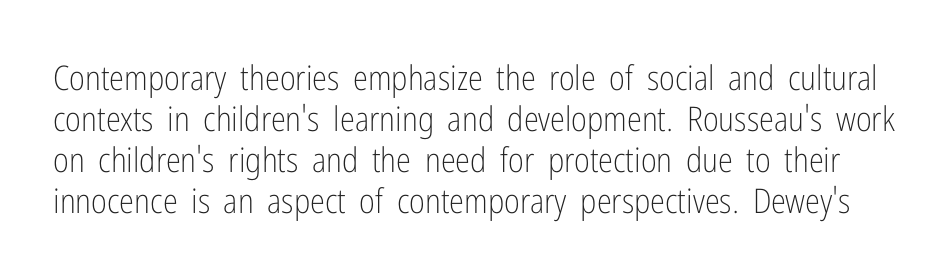
Q: Is the text bold? A: No.
Q: Is the text italic (slanted)? A: No, it is upright.
Q: Is the typeface a serif or a sans-serif typeface? A: Sans-serif.
Q: Is the text underlined? A: No.
Q: Is the spacing between letters normal or unusually wide? A: Normal.
Q: Width (condensed, normal, or wide)? A: Condensed.
Q: Stroke contrast? A: Low.
Q: x-height? A: Medium.
Q: Monospaced? A: No.
